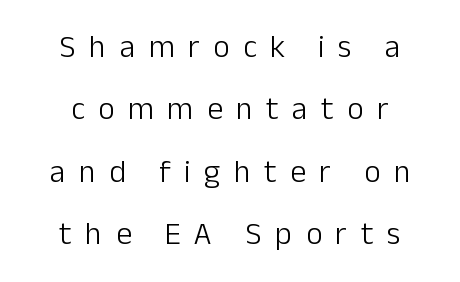
The image shows 32 px light sans-serif type, upright; set centered, loose line spacing (1.95x), unusually wide letter spacing (+0.42 em), not underlined; low stroke contrast and a medium x-height.
